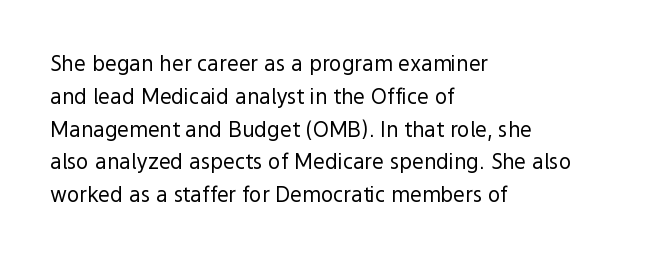
The image shows 21 px text type, upright; set left-aligned, normal line spacing (1.56x), normal letter spacing, not underlined.
